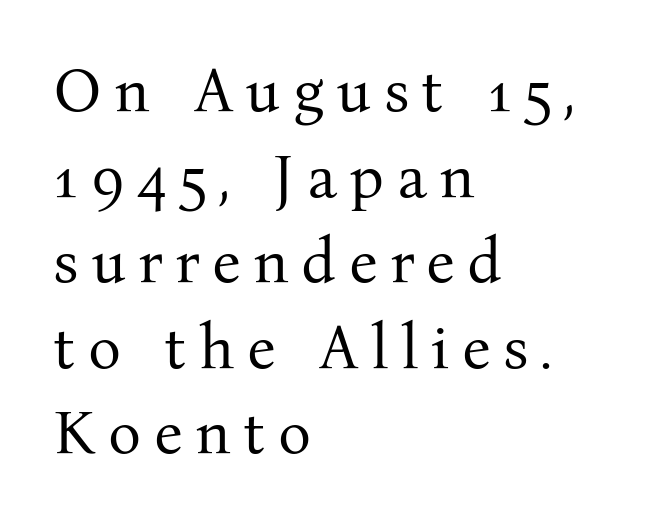
Display-style spreading of the glyphs; the letterfit is very open. Students, observe: this is what conventionally led text looks like. The string is rendered with underlining switched off. The ragged edge is on the right, which tells us the setting is flush left. Unlike italic type, these characters show no tilt at all. This is not heavy type; no bold has been used.
